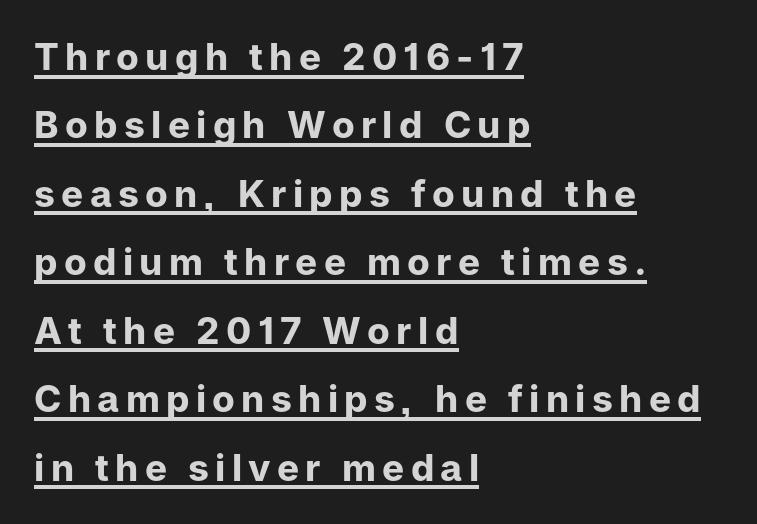
The image shows 37 px bold sans-serif type, upright; set left-aligned, line spacing 1.85x, underlined; low stroke contrast and a medium x-height.
